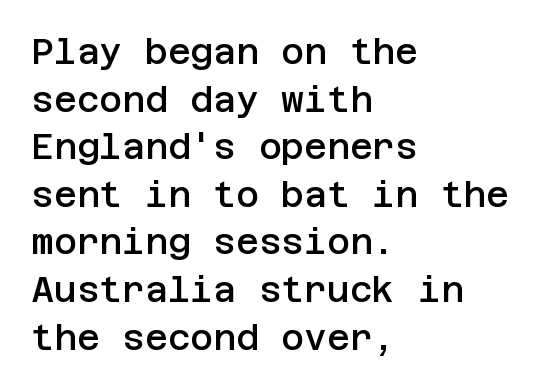
{"serif": "no", "italic": "no", "bold": "semi", "weight": "semibold", "width": "normal", "stroke_contrast": "low", "x_height": "large", "underline": "no", "align": "left", "line_spacing": "normal", "line_spacing_ratio": 1.36, "letter_spacing": "normal", "letter_spacing_em": 0.0, "glyph_px": 35}
